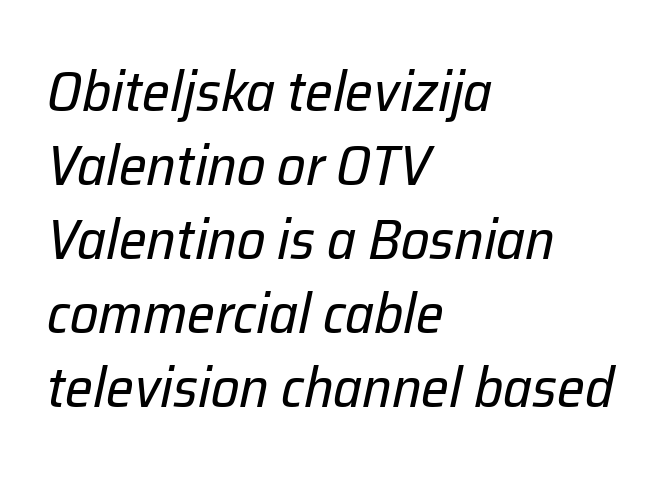
The image shows 56 px regular-weight type, italic (leaning right); set left-aligned, normal line spacing (1.32x), normal letter spacing, not underlined; low stroke contrast and a medium x-height.
